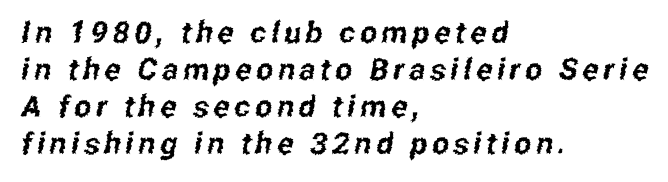
Q: Is the typeface a serif or a sans-serif typeface? A: Sans-serif.
Q: Is the text underlined? A: No.
Q: How is the paragraph aligned? A: Left-aligned.
Q: Width (condensed, normal, or wide)? A: Condensed.
Q: Stroke contrast? A: Low.
Q: x-height? A: Medium.
Q: Monospaced? A: No.
